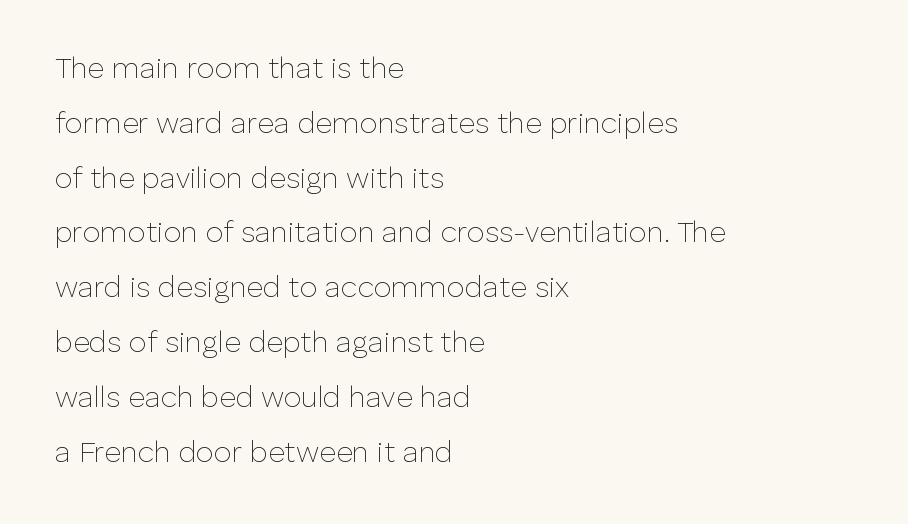
{"serif": "no", "italic": "no", "bold": "no", "weight": "thin", "width": "normal", "stroke_contrast": "low", "x_height": "medium", "monospaced": "no", "underline": "no", "align": "left", "line_spacing_ratio": 1.89, "letter_spacing": "normal", "letter_spacing_em": 0.0, "glyph_px": 29}
